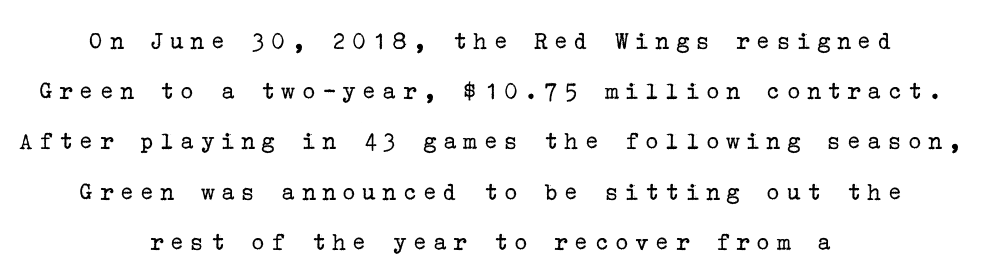
Does the copy run flush right? No — it is centered line by line. This is the regular roman posture of the typeface. You could only call the tracking loose — the letters float apart. The passage shown stacks its lines with a broad gap. The gap between lines stays unmarked.
